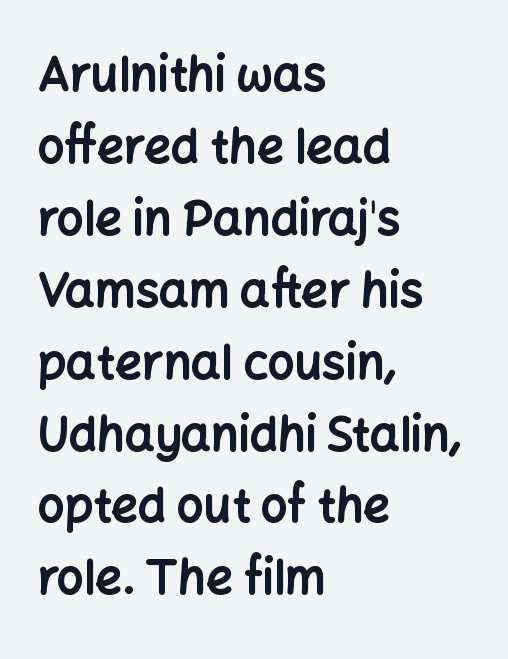
The image shows 47 px bold sans-serif type, upright; set left-aligned, normal line spacing (1.53x), normal letter spacing, not underlined; low stroke contrast and a medium x-height.
